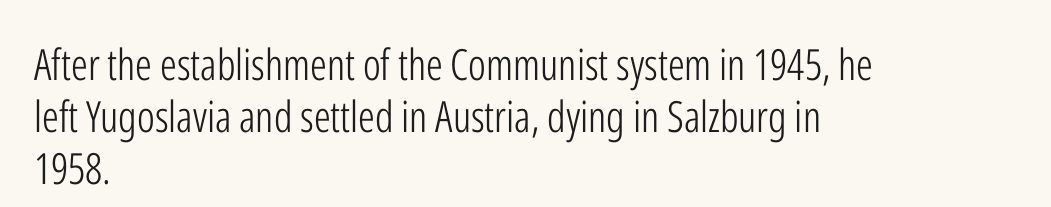
Is this a fixed-width face? No — the glyphs have proportional, varying widths. No italicization has been applied; the sample stays upright. The face used here is a sans, in the tradition of grotesques and geometrics. Does the copy run flush right? No — it runs flush left.
